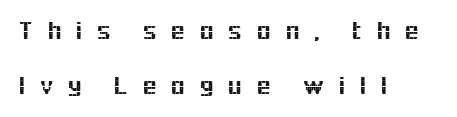
You can tell it's not italic because the verticals are truly vertical. Horizontal bands of white between lines are thick stripes. The paragraph has a hard left edge and a soft right edge. Loose tracking; the words dissolve into strings of separated letters. The glyphs are unaccompanied by any horizontal stroke below them.
